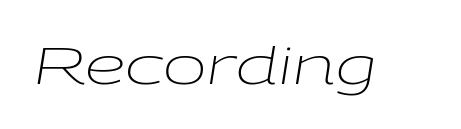
The face used here is proportionally spaced, like ordinary book or web type. The face looks like a standard text weight, possibly lighter. The font's italic variant was chosen for this text. These lines keep a tight, regular rhythm from letter to letter.
